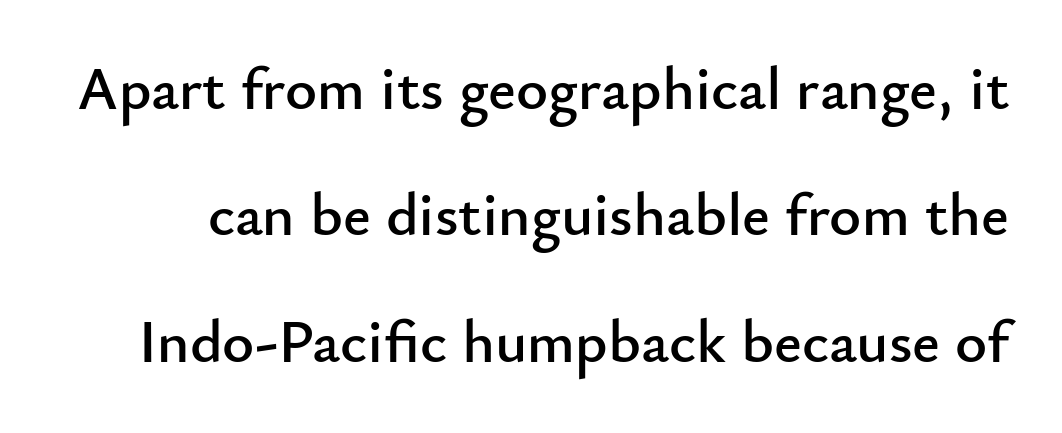
The image shows 61 px sans-serif type, upright; set loose line spacing (2.07x), normal letter spacing, not underlined; low stroke contrast and a small x-height.
